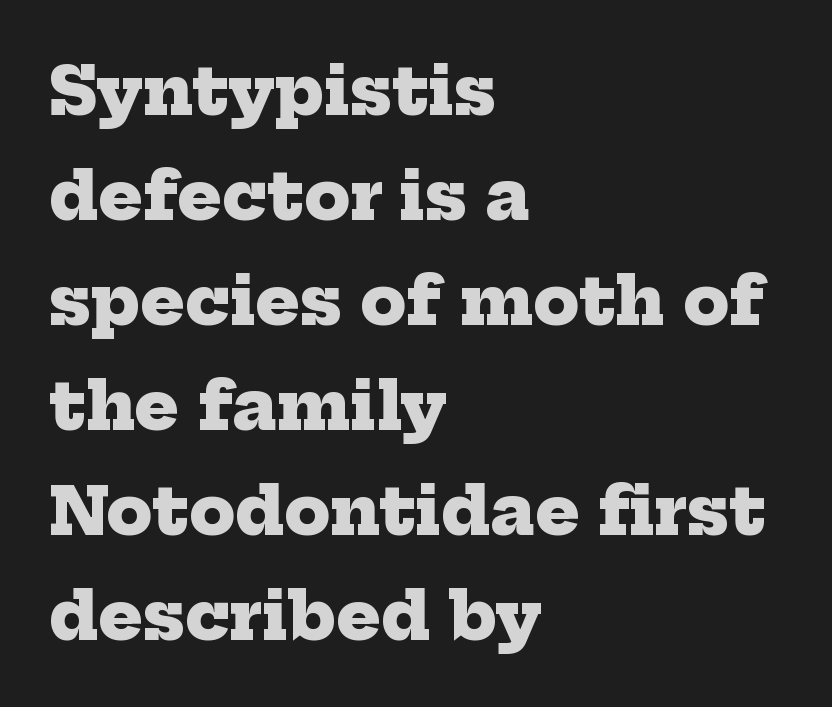
Q: Is the text bold? A: Yes.
Q: Is the typeface a serif or a sans-serif typeface? A: Serif.
Q: Is the text underlined? A: No.
Q: How is the paragraph aligned? A: Left-aligned.
Q: Is the spacing between letters normal or unusually wide? A: Normal.
Q: Is the spacing between lines tight, normal or loose? A: Normal.
Q: Width (condensed, normal, or wide)? A: Normal.
Q: Stroke contrast? A: Low.
Q: x-height? A: Medium.
Q: Monospaced? A: No.
